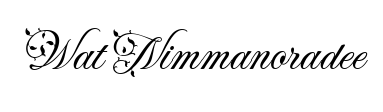
The image shows 51 px light sans-serif type; set normal letter spacing, not underlined; medium stroke contrast and a small x-height.
